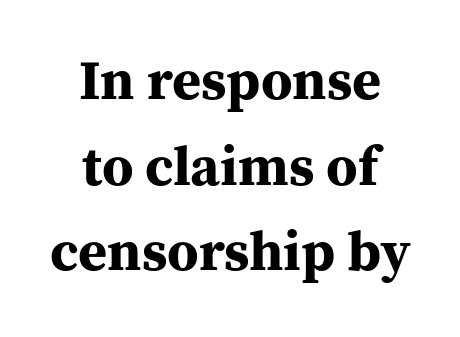
The image shows 56 px bold serif type, upright; set centered, normal line spacing (1.53x), normal letter spacing, not underlined; medium stroke contrast and a medium x-height.
